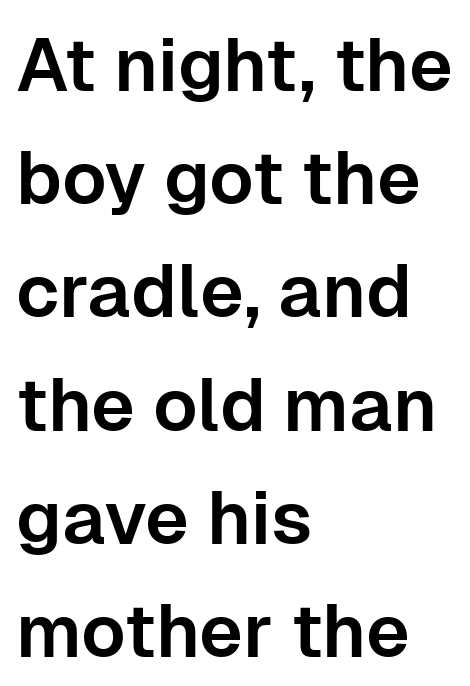
Nope, no serifs anywhere on these letters. You could not count columns in this text — the font is proportionally spaced. Bare-footed words on every line. Glyph-to-glyph distance matches everyday printed text.
